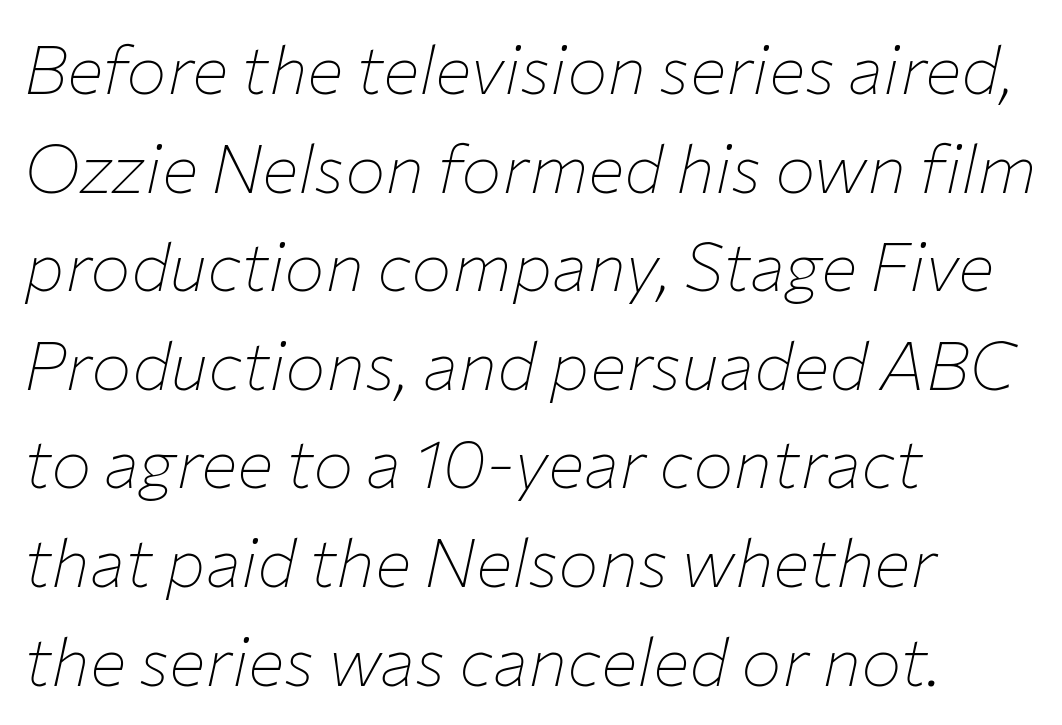
The image shows 68 px thin type, italic (leaning right); set left-aligned, normal line spacing (1.45x), normal letter spacing, not underlined; low stroke contrast and a medium x-height.
